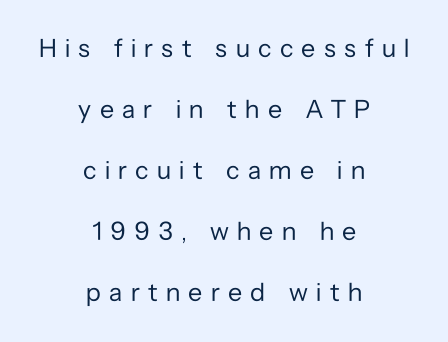
The image shows 26 px text type, upright; set centered, loose line spacing (2.35x), unusually wide letter spacing (+0.32 em), not underlined.
